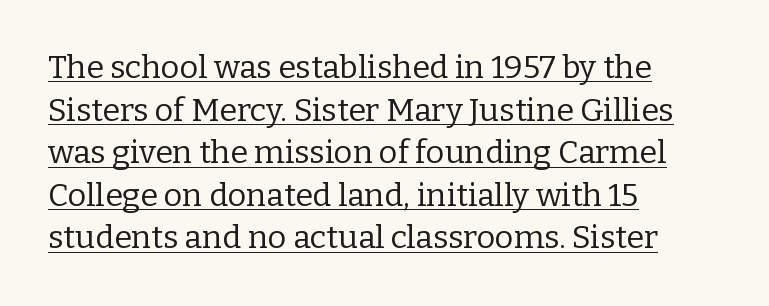
Stems and bowls with no extra thickness — not bold. Emphasis is given by a line drawn under the lettering. Regular leading. These lines stack with their left ends in a neat column. The tracking reads as untouched default to a designer's eye. This is the regular roman posture of the typeface.
